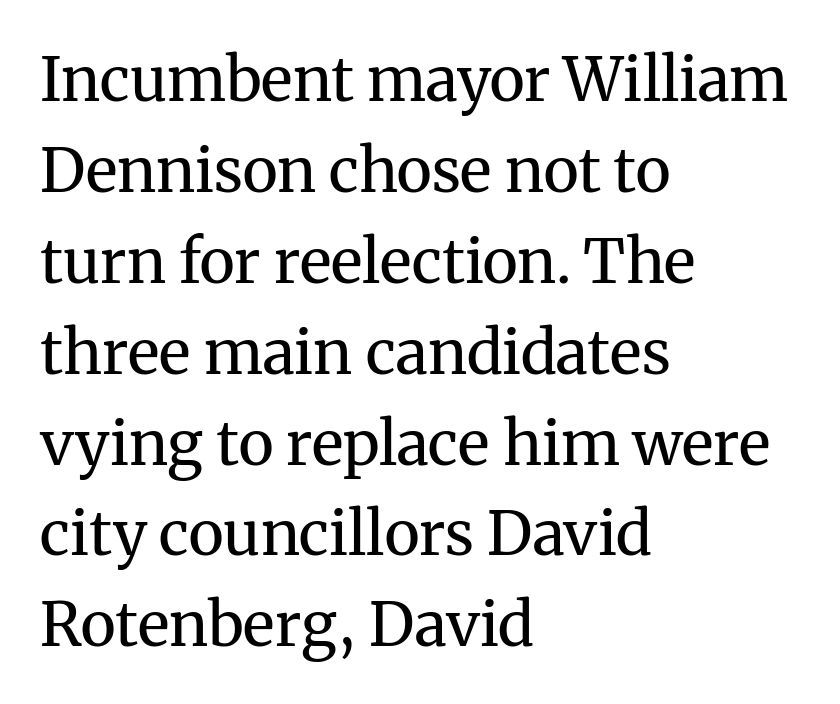
The image shows 61 px regular-weight serif type, upright; set left-aligned, normal line spacing (1.49x), normal letter spacing, not underlined; medium stroke contrast and a medium x-height.
